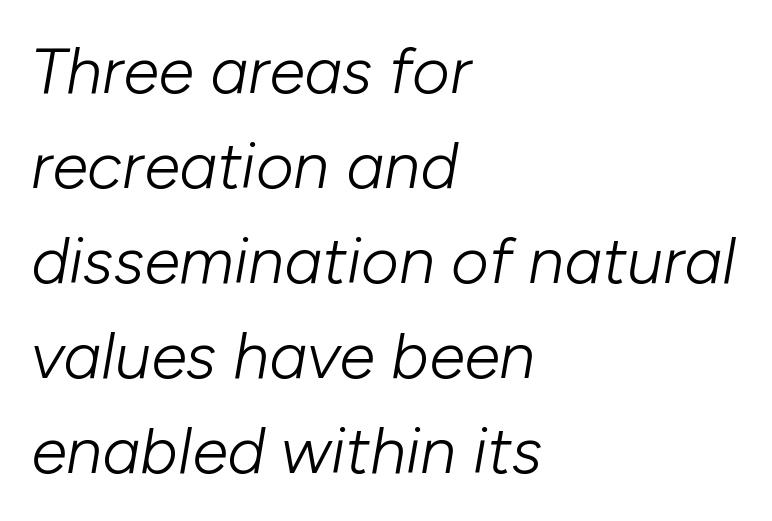
The image shows 65 px light type, italic (leaning right); set left-aligned, normal line spacing (1.46x), normal letter spacing, not underlined; low stroke contrast and a medium x-height.
